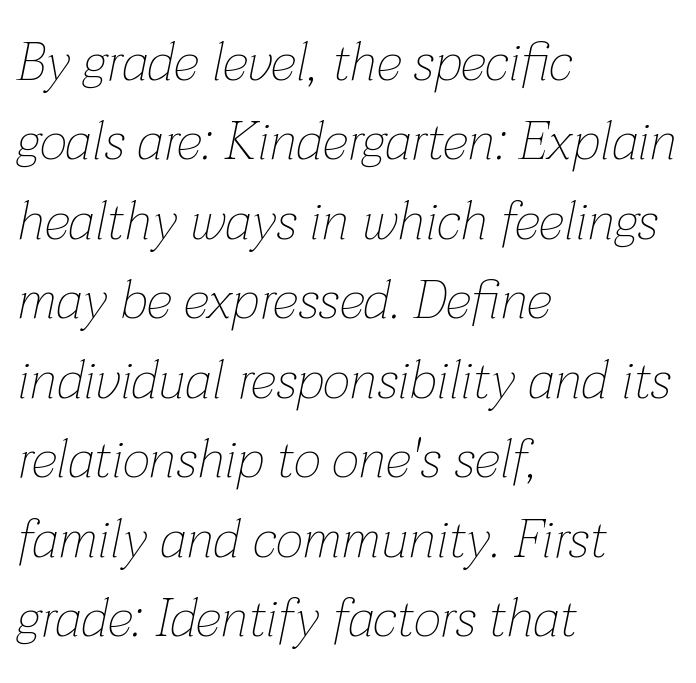
The image shows 53 px thin type, italic (leaning right); set left-aligned, normal line spacing (1.5x), normal letter spacing, not underlined; low stroke contrast and a medium x-height.
